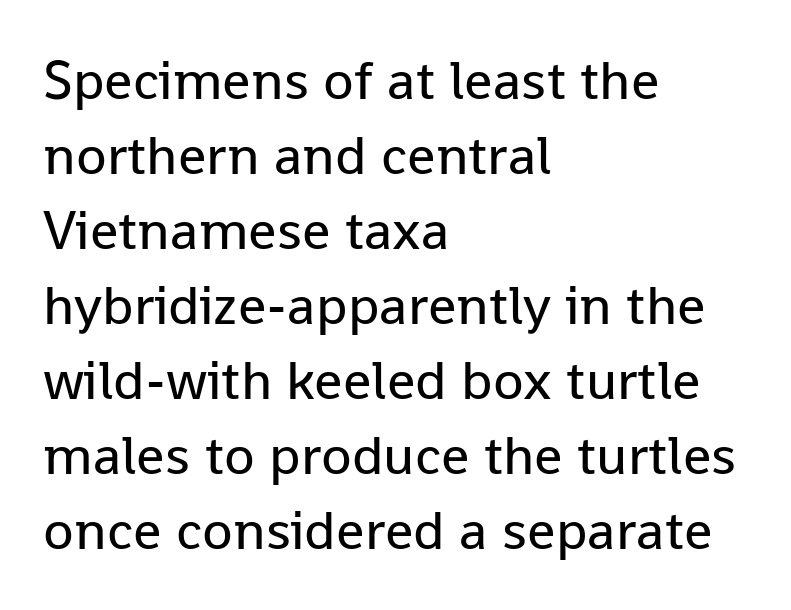
{"serif": "no", "italic": "no", "bold": "no", "weight": "regular", "width": "normal", "stroke_contrast": "low", "x_height": "medium", "monospaced": "no", "underline": "no", "align": "left", "line_spacing": "normal", "line_spacing_ratio": 1.34, "letter_spacing": "normal", "letter_spacing_em": 0.0, "glyph_px": 56}
